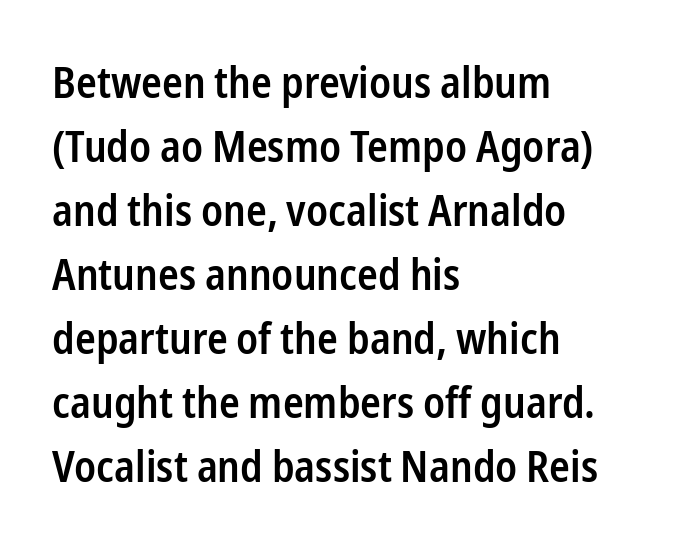
Style check: upright. Honestly, the row spacing looks completely unremarkable. Line beginnings align vertically; line endings do not. Students, note that the glyphs here touch the page at normal intervals. The face used here is a semibold: visibly heavier than regular, lighter than bold.
